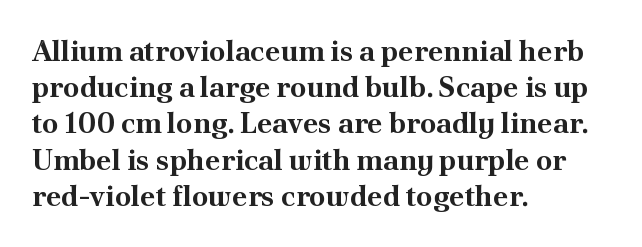
Q: Is the text bold? A: Yes.
Q: Is the text italic (slanted)? A: No, it is upright.
Q: Is the typeface a serif or a sans-serif typeface? A: Serif.
Q: Is the text underlined? A: No.
Q: How is the paragraph aligned? A: Left-aligned.
Q: Is the spacing between letters normal or unusually wide? A: Normal.
Q: Is the spacing between lines tight, normal or loose? A: Normal.
Q: Width (condensed, normal, or wide)? A: Normal.
Q: Stroke contrast? A: Medium.
Q: x-height? A: Small.
Q: Monospaced? A: No.
